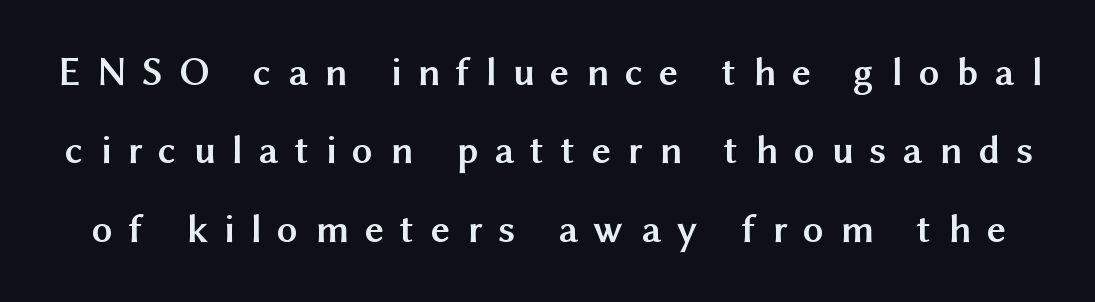
The image shows 41 px semibold sans-serif type, upright; set loose line spacing (1.91x), unusually wide letter spacing (+0.41 em), not underlined; medium stroke contrast and a medium x-height.
